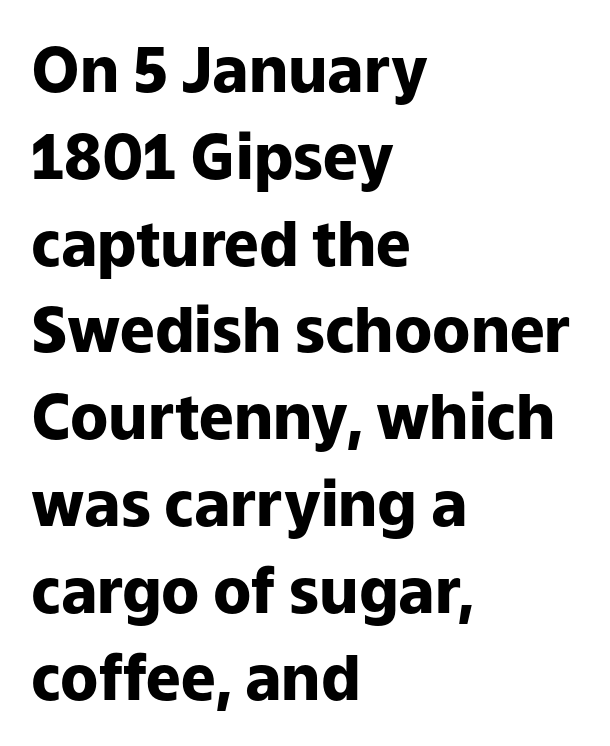
Default kerning and tracking; the words read as compact shapes. Regular leading. Note the varied advance widths — an 'i' is clearly narrower than an 'm'. Any mark beneath the type? The region is blank. Typographic density is high because the face is bold.
